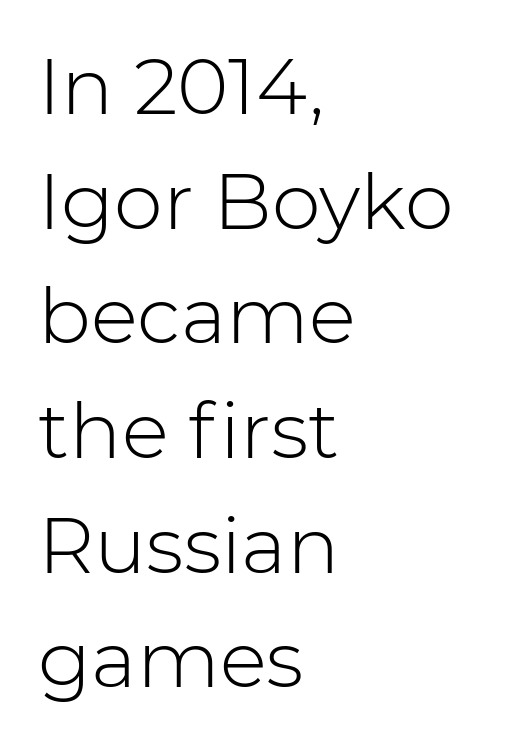
{"serif": "no", "italic": "no", "bold": "no", "weight": "light", "width": "normal", "stroke_contrast": "low", "x_height": "medium", "monospaced": "no", "underline": "no", "align": "left", "line_spacing": "normal", "line_spacing_ratio": 1.47, "letter_spacing": "normal", "letter_spacing_em": 0.0, "glyph_px": 78}
